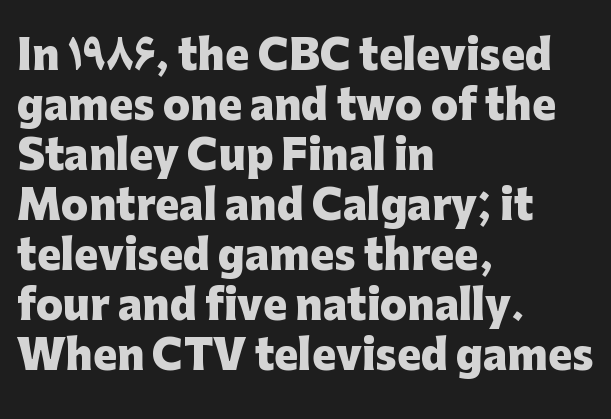
{"serif": "no", "italic": "no", "bold": "yes", "weight": "heavy", "width": "normal", "stroke_contrast": "low", "x_height": "medium", "monospaced": "no", "underline": "no", "align": "left", "line_spacing": "normal", "line_spacing_ratio": 1.25, "letter_spacing": "normal", "letter_spacing_em": 0.0, "glyph_px": 40}
